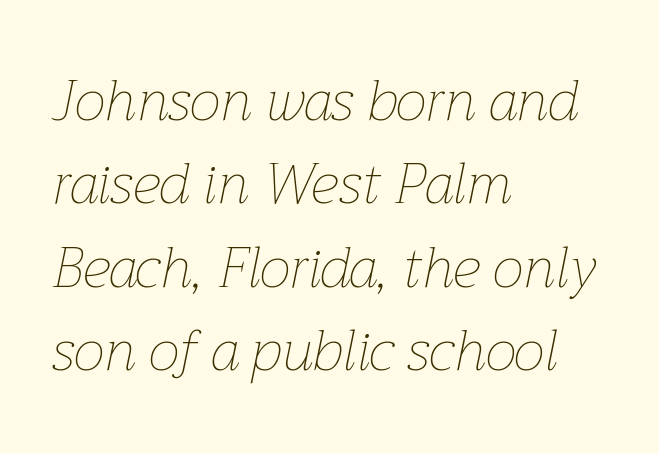
The image shows 56 px thin type, italic (leaning right); set left-aligned, normal line spacing (1.49x), normal letter spacing, not underlined; low stroke contrast and a medium x-height.
